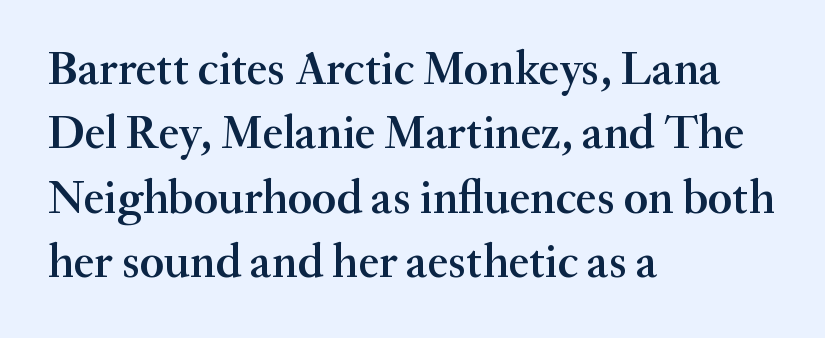
You could call the tracking neutral — neither tight nor loose. Compared with typical paragraphs, the rows here are spaced about the same. The type sits square on the baseline with zero lean. The rendering shows small feet on the letterforms — a serif design.
